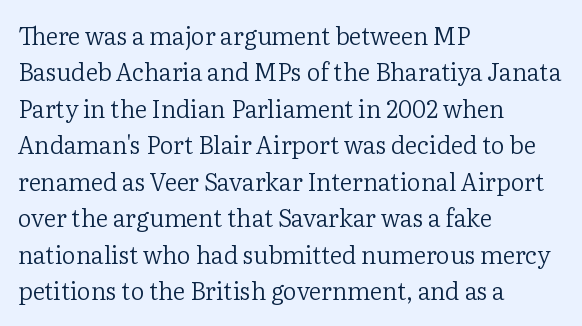
The foot of each line stays bare and open. These lines stack with their left ends in a neat column. Italic: no, the glyphs are upright roman. These lines sit exactly where default settings would place them.
